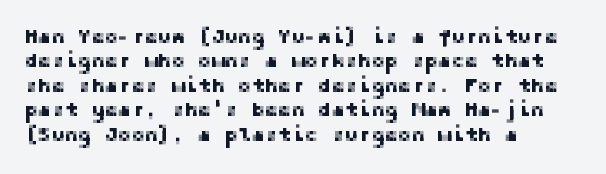
Q: Is the text italic (slanted)? A: No, it is upright.
Q: Is the text underlined? A: No.
Q: How is the paragraph aligned? A: Left-aligned.
Q: Is the spacing between letters normal or unusually wide? A: Normal.
